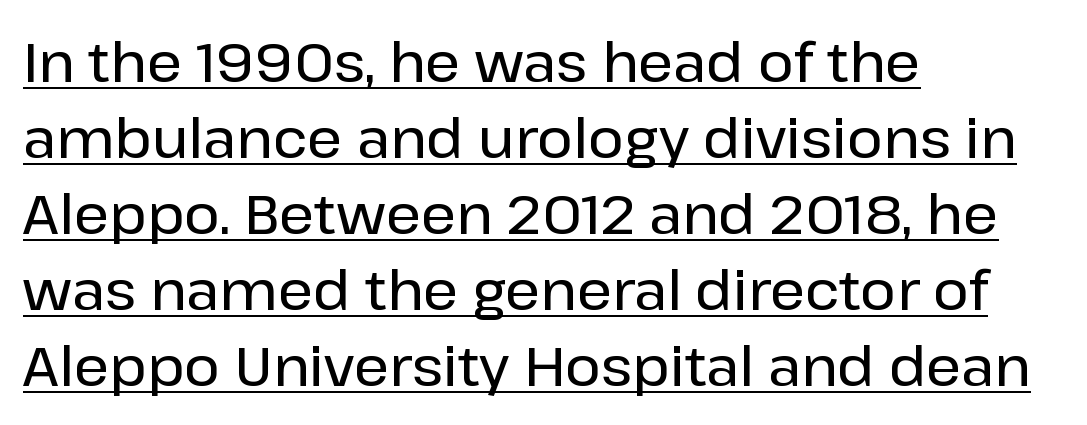
Baseline-to-baseline distance is the conventional proportion of letter height. A typesetter would call this zero additional tracking. The rendering anchors every line to the left-hand side. Check where the strokes stop: nothing finishes them off — pure sans. Looks like regular typesetting: each glyph gets only the width it needs. The typesetter has applied underlining to the passage shown.
